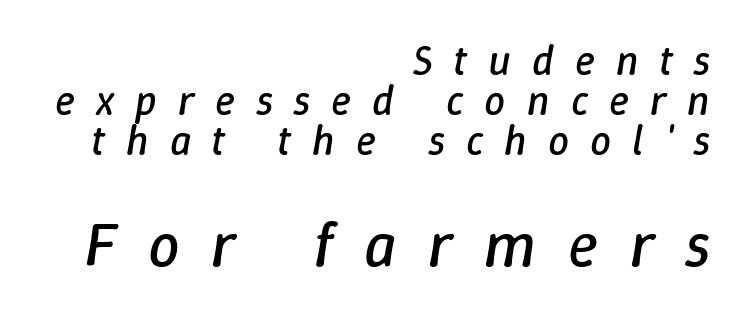
{"italic": "yes", "lean": "right", "slant_degrees": 9, "bold": "no", "weight": "regular", "width": "normal", "stroke_contrast": "low", "x_height": "medium", "monospaced": "no", "underline": "no", "align": "right", "line_spacing": "tight", "line_spacing_ratio": 0.95, "letter_spacing": "wide", "letter_spacing_em": 0.5, "larger_block": "second", "size_ratio": 1.5, "glyph_px": 63}
